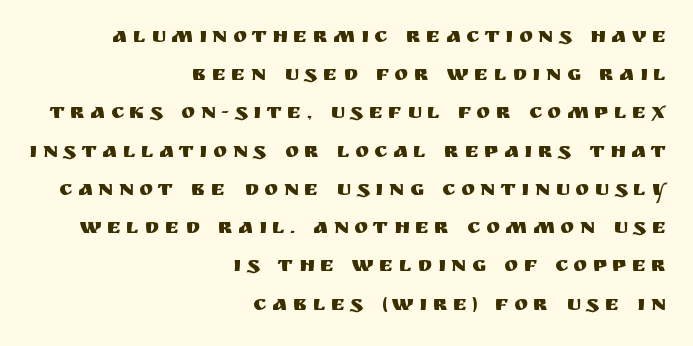
The image shows 21 px text type, upright; set right-aligned, line spacing 1.82x, unusually wide letter spacing (+0.26 em), not underlined.
